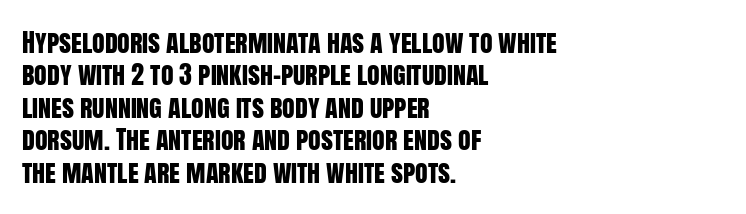
These lines sit exactly where default settings would place them. The letters stand upright; this is a roman face. Typeset ragged right — the left edge is the straight one. Just letters on the line, the space beneath them empty. Caption: standard tracking, unaltered.
